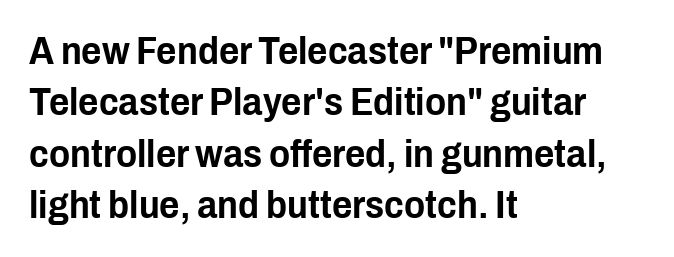
Look at the bottom of the vertical strokes: they stop flat, with no serifs. A typesetter would mark this as roman, not italic. The face used here is proportionally spaced, like ordinary book or web type. A classic flush-left, rag-right setting is used for this passage. Caption: standard tracking, unaltered.
